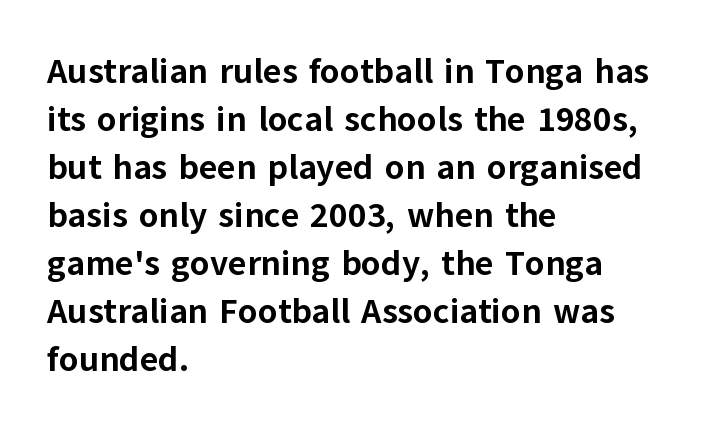
{"serif": "no", "italic": "no", "bold": "yes", "weight": "bold", "width": "normal", "stroke_contrast": "low", "x_height": "medium", "monospaced": "no", "underline": "no", "align": "left", "line_spacing": "normal", "line_spacing_ratio": 1.37, "letter_spacing": "normal", "letter_spacing_em": 0.0, "glyph_px": 35}
